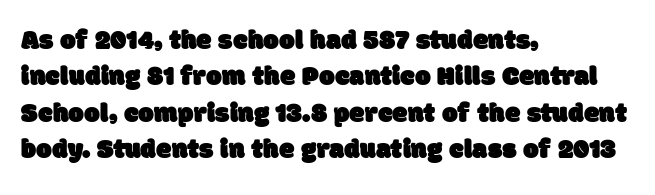
A student would call this left alignment; a typographer would say flush left, rag right. Note the varied advance widths — an 'i' is clearly narrower than an 'm'. Caption: standard tracking, unaltered. This sample keeps an unexceptional amount of space between lines.
